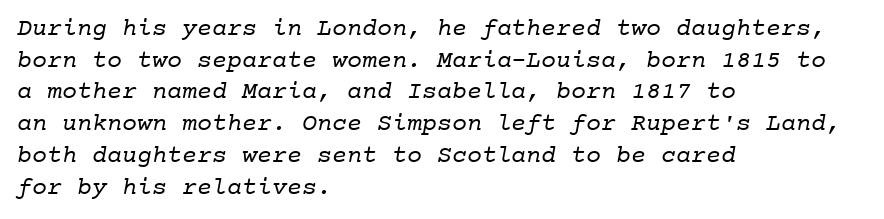
{"bold": "no", "underline": "no", "align": "left", "line_spacing": "normal", "line_spacing_ratio": 1.27, "letter_spacing": "normal", "letter_spacing_em": 0.0, "glyph_px": 25}
